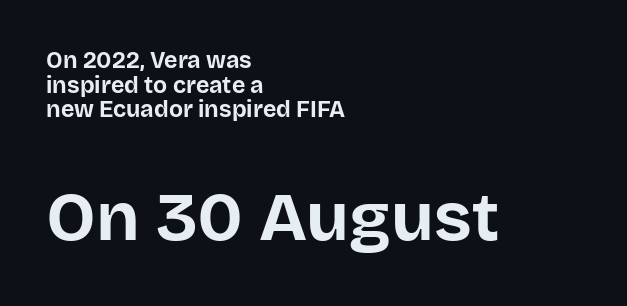
Q: Is the text bold? A: Yes.
Q: Is the text italic (slanted)? A: No, it is upright.
Q: Is the typeface a serif or a sans-serif typeface? A: Sans-serif.
Q: Is the text underlined? A: No.
Q: How is the paragraph aligned? A: Left-aligned.
Q: Is the spacing between letters normal or unusually wide? A: Normal.
Q: Is the spacing between lines tight, normal or loose? A: Tight.
Q: Which block of text is set in a larger size, the first (top) or the second (bottom)? A: The second (bottom) one.
Q: Width (condensed, normal, or wide)? A: Normal.
Q: Stroke contrast? A: Low.
Q: x-height? A: Large.
Q: Monospaced? A: No.
